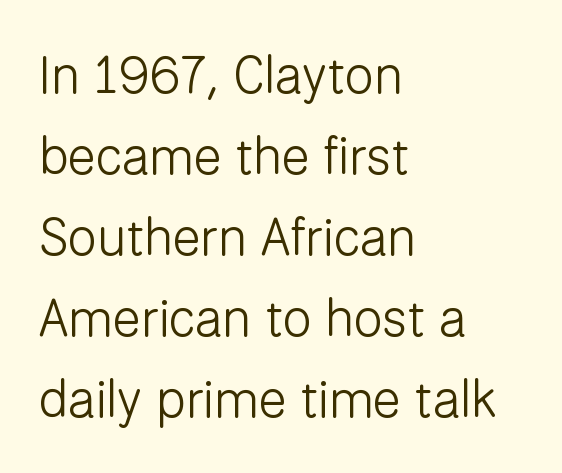
Bold? No — there's no thickening of the strokes. The passage is arranged the way most books set body copy — flush left. A typesetter would label this face a sans. Students, observe: this is what conventionally led text looks like. The letters advance in unequal steps, a hallmark of proportional type.
